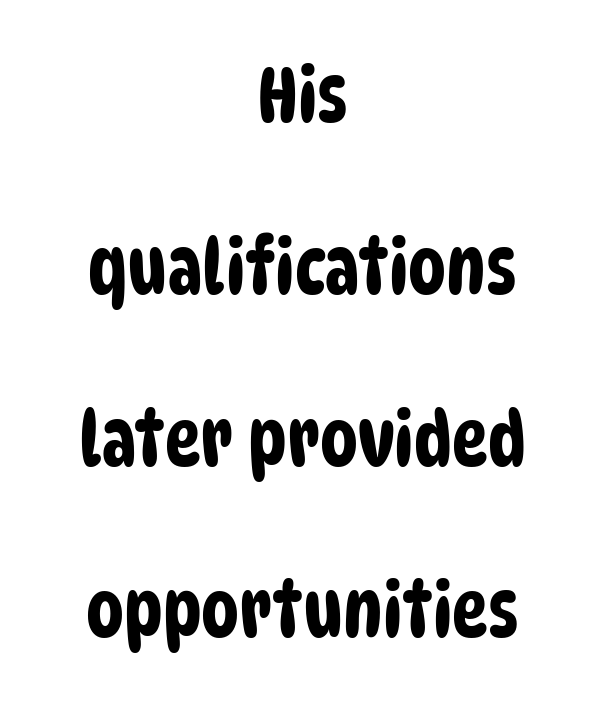
The image shows 76 px condensed sans-serif type; set centered, loose line spacing (2.26x), normal letter spacing, not underlined; low stroke contrast and a large x-height.
